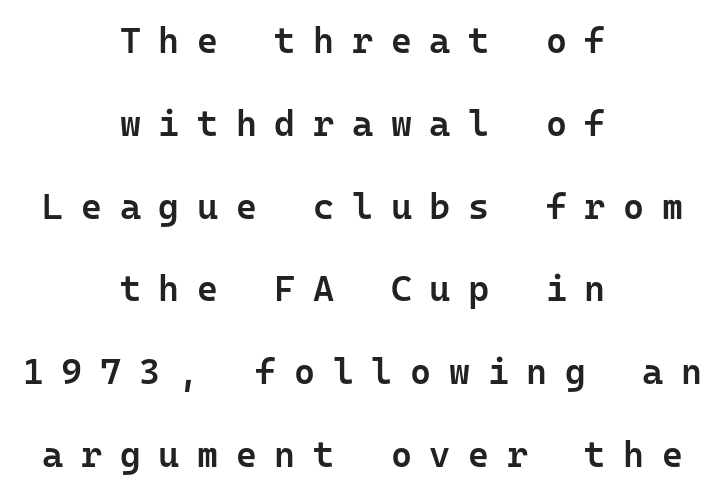
{"serif": "no", "italic": "no", "bold": "semi", "weight": "semibold", "width": "normal", "stroke_contrast": "low", "x_height": "medium", "monospaced": "yes", "underline": "no", "align": "center", "line_spacing": "loose", "line_spacing_ratio": 2.3, "letter_spacing": "wide", "letter_spacing_em": 0.49, "glyph_px": 36}
